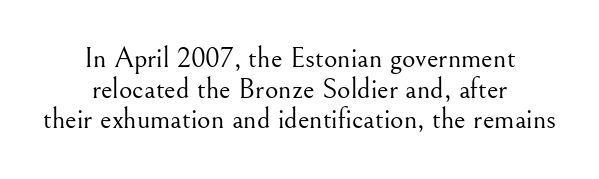
The image shows 29 px light serif type, upright; set centered, tight line spacing (1.06x), normal letter spacing, not underlined; medium stroke contrast and a small x-height.
